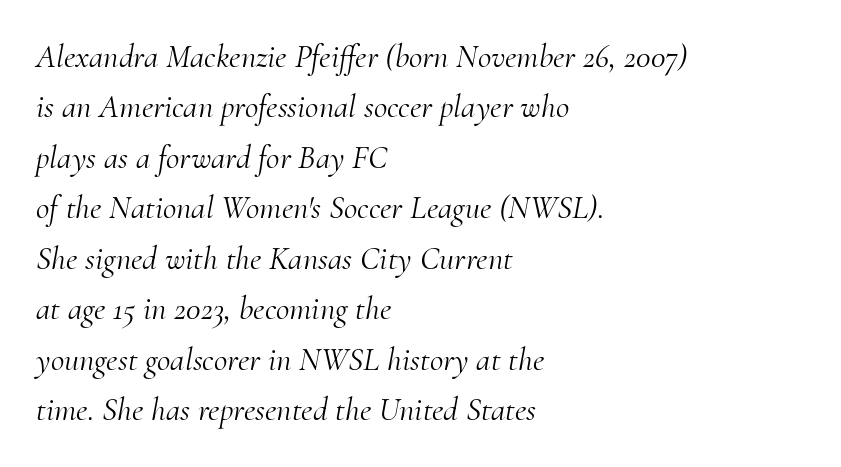
Q: Is the text bold? A: No.
Q: Is the text italic (slanted)? A: Yes, it leans right by about 10 degrees.
Q: Is the typeface a serif or a sans-serif typeface? A: Serif.
Q: Is the text underlined? A: No.
Q: How is the paragraph aligned? A: Left-aligned.
Q: Is the spacing between letters normal or unusually wide? A: Normal.
Q: Is the spacing between lines tight, normal or loose? A: Normal.
Q: Width (condensed, normal, or wide)? A: Normal.
Q: Stroke contrast? A: Medium.
Q: x-height? A: Small.
Q: Monospaced? A: No.
